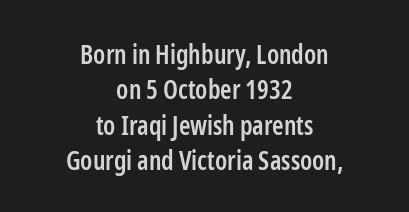
{"italic": "no", "bold": "semi", "underline": "no", "align": "center", "line_spacing": "normal", "line_spacing_ratio": 1.36, "letter_spacing": "normal", "letter_spacing_em": 0.0, "glyph_px": 26}
